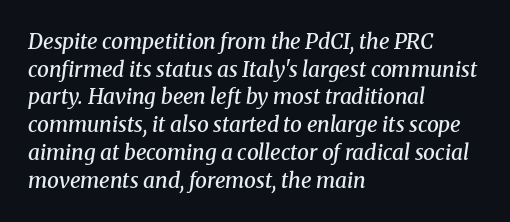
The image shows 21 px text type, italic (leaning right); set left-aligned, normal line spacing (1.32x), normal letter spacing, not underlined.
